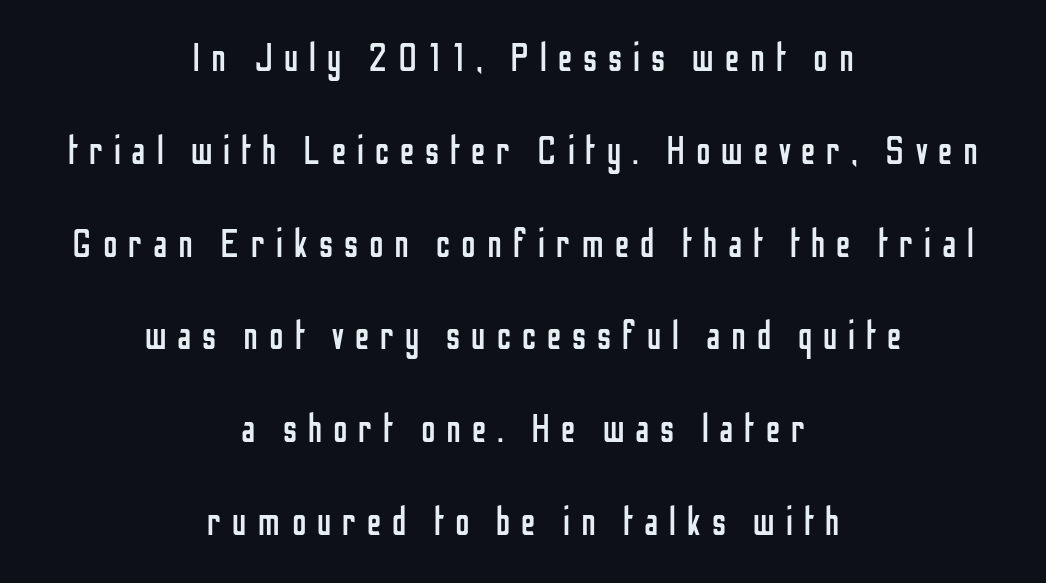
Q: Is the text bold? A: No.
Q: Is the text italic (slanted)? A: No, it is upright.
Q: Is the typeface a serif or a sans-serif typeface? A: Sans-serif.
Q: Is the text underlined? A: No.
Q: How is the paragraph aligned? A: Centered.
Q: Is the spacing between letters normal or unusually wide? A: Unusually wide.
Q: Is the spacing between lines tight, normal or loose? A: Loose.
Q: Width (condensed, normal, or wide)? A: Condensed.
Q: Stroke contrast? A: Low.
Q: x-height? A: Medium.
Q: Monospaced? A: No.
